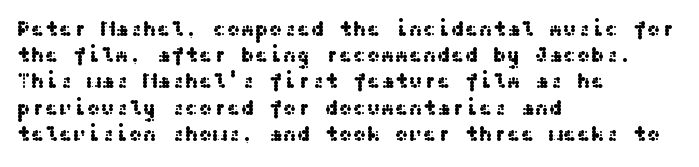
A typesetter would call this leading conventional body-copy spacing. Upright lettering throughout. This rendering uses left alignment, leaving the right contour irregular. The letterforms sit shoulder to shoulder at normal distance. Decoration check: the copy has no underline.
